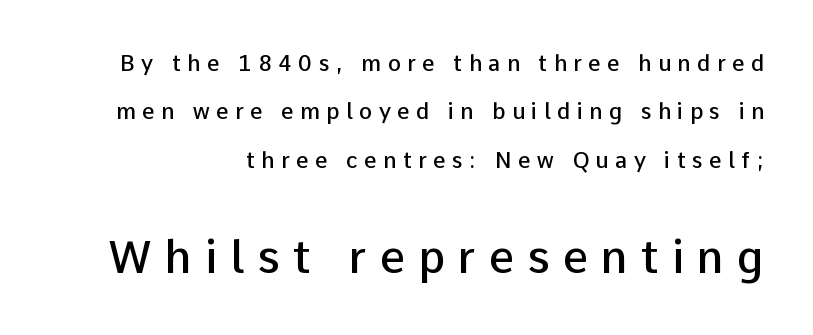
{"serif": "no", "italic": "no", "bold": "semi", "weight": "semibold", "width": "normal", "stroke_contrast": "low", "x_height": "medium", "monospaced": "no", "underline": "no", "align": "right", "line_spacing": "loose", "line_spacing_ratio": 2.2, "letter_spacing": "wide", "letter_spacing_em": 0.29, "larger_block": "second", "size_ratio": 2.05, "glyph_px": 45}
